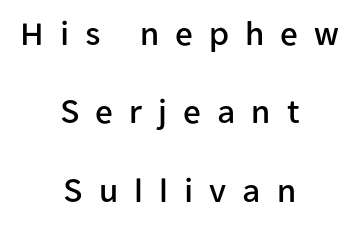
Q: Is the text italic (slanted)? A: No, it is upright.
Q: Is the typeface a serif or a sans-serif typeface? A: Sans-serif.
Q: Is the text underlined? A: No.
Q: How is the paragraph aligned? A: Centered.
Q: Is the spacing between letters normal or unusually wide? A: Unusually wide.
Q: Is the spacing between lines tight, normal or loose? A: Loose.
Q: Width (condensed, normal, or wide)? A: Normal.
Q: Stroke contrast? A: Low.
Q: x-height? A: Medium.
Q: Monospaced? A: No.
